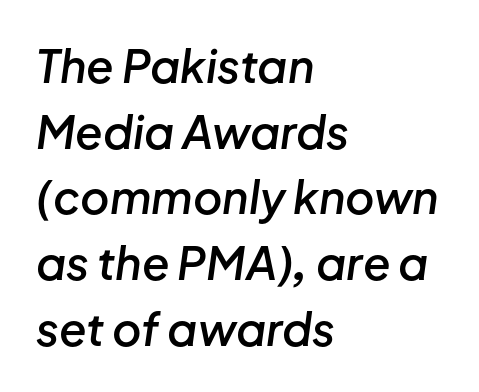
The letters advance in unequal steps, a hallmark of proportional type. This sample is left-justified, so line endings fall wherever the words run out. The face used here has a pronounced slope to its letters. Is the type bold? Partly — it's a semibold, heavier than regular but not fully bold. Underlining? Definitely not there.
